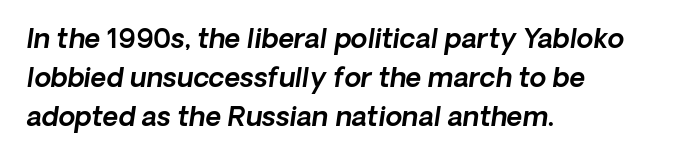
{"underline": "no", "align": "left", "line_spacing": "normal", "line_spacing_ratio": 1.45, "letter_spacing": "normal", "letter_spacing_em": 0.0, "glyph_px": 27}
